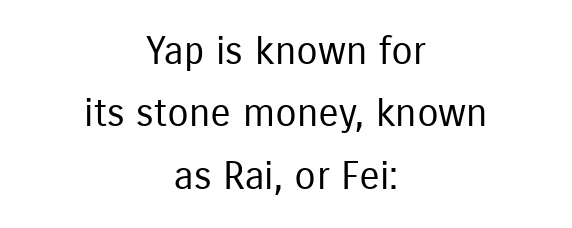
The image shows 39 px regular-weight, condensed sans-serif type, upright; set centered, normal line spacing (1.6x), normal letter spacing, not underlined; low stroke contrast and a medium x-height.
